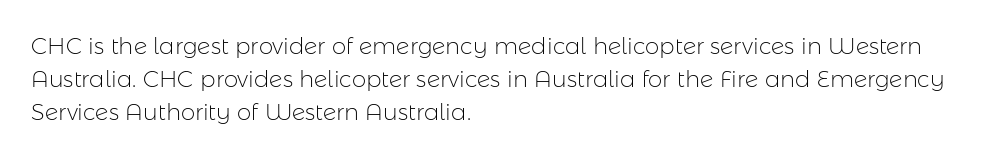
Q: Is the text bold? A: No.
Q: Is the text italic (slanted)? A: No, it is upright.
Q: Is the text underlined? A: No.
Q: How is the paragraph aligned? A: Left-aligned.
Q: Is the spacing between letters normal or unusually wide? A: Normal.
Q: Is the spacing between lines tight, normal or loose? A: Normal.
